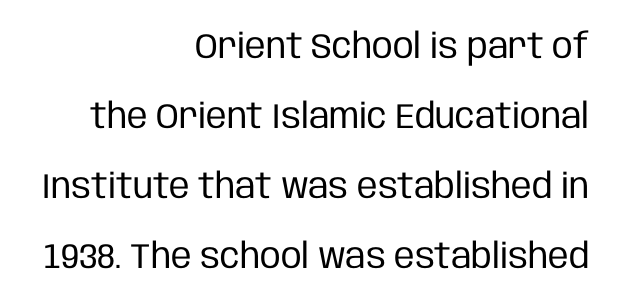
Tracking here is standard; glyphs follow each other at the usual distance. You could fit nearly another row in the gap between these rows. Stems and bowls with no extra thickness — not bold. The text block is weighted toward the right margin, trailing off unevenly leftward. Observe the absence of serifs on each vertical stroke in this sample.
